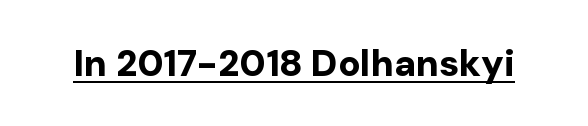
The image shows 37 px bold sans-serif type, upright; set normal letter spacing, underlined; low stroke contrast and a medium x-height.
